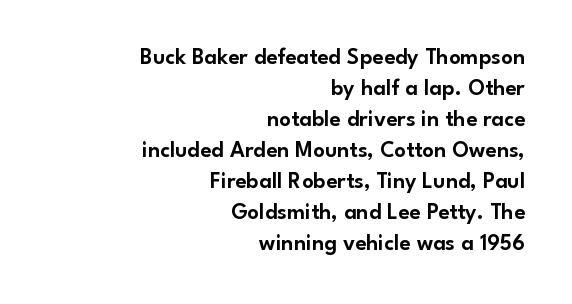
Q: Is the text italic (slanted)? A: No, it is upright.
Q: Is the text underlined? A: No.
Q: How is the paragraph aligned? A: Right-aligned.
Q: Is the spacing between letters normal or unusually wide? A: Normal.
Q: Is the spacing between lines tight, normal or loose? A: Normal.
